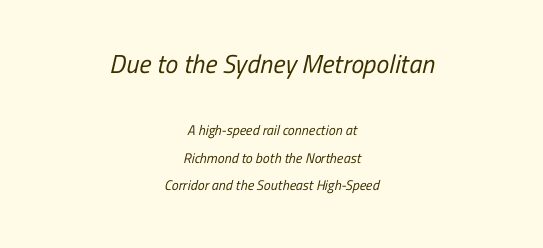
{"bold": "no", "underline": "no", "align": "center", "line_spacing": "loose", "line_spacing_ratio": 1.95, "letter_spacing": "normal", "letter_spacing_em": 0.0, "larger_block": "first", "size_ratio": 1.86, "glyph_px": 26}
